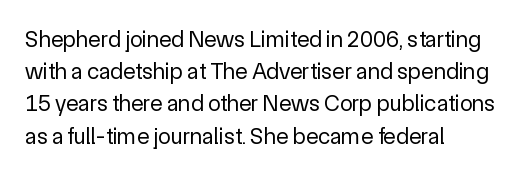
{"italic": "no", "bold": "no", "underline": "no", "align": "left", "line_spacing": "normal", "line_spacing_ratio": 1.4, "letter_spacing": "normal", "letter_spacing_em": 0.0, "glyph_px": 23}
